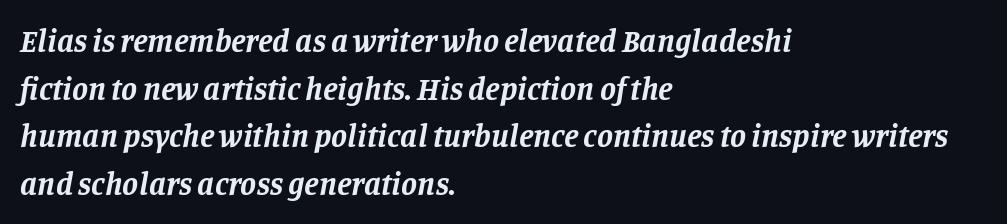
The image shows 32 px bold serif type, italic (leaning right); set left-aligned, normal line spacing (1.49x), normal letter spacing, not underlined; low stroke contrast and a large x-height.
